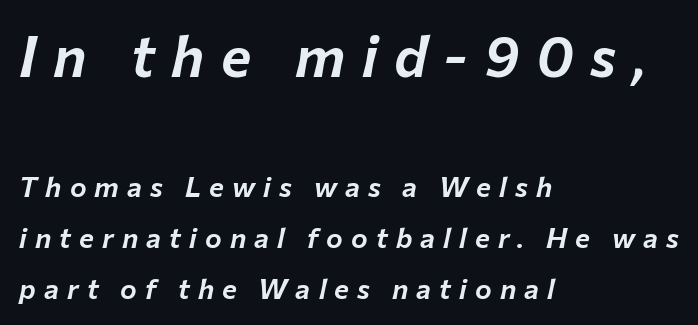
Q: Is the text italic (slanted)? A: Yes, it leans right by about 12 degrees.
Q: Is the text underlined? A: No.
Q: How is the paragraph aligned? A: Left-aligned.
Q: Is the spacing between letters normal or unusually wide? A: Unusually wide.
Q: Which block of text is set in a larger size, the first (top) or the second (bottom)? A: The first (top) one.
Q: Width (condensed, normal, or wide)? A: Normal.
Q: Stroke contrast? A: Low.
Q: x-height? A: Medium.
Q: Monospaced? A: No.
